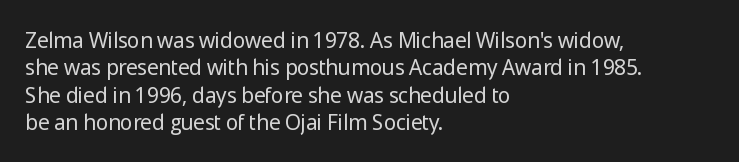
{"italic": "no", "bold": "no", "underline": "no", "align": "left", "line_spacing": "normal", "line_spacing_ratio": 1.3, "letter_spacing": "normal", "letter_spacing_em": 0.0, "glyph_px": 21}
